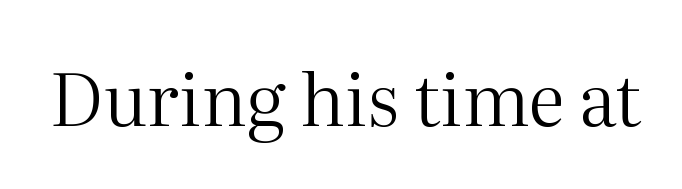
The space directly below the letters is spotless. Characters follow at the spacing the type designer built in. I'd call this a serif setting — the letters wear small feet. Posture: vertical. Bold? No — there's no thickening of the strokes. This sample has the flowing, uneven cadence of proportional lettering.
